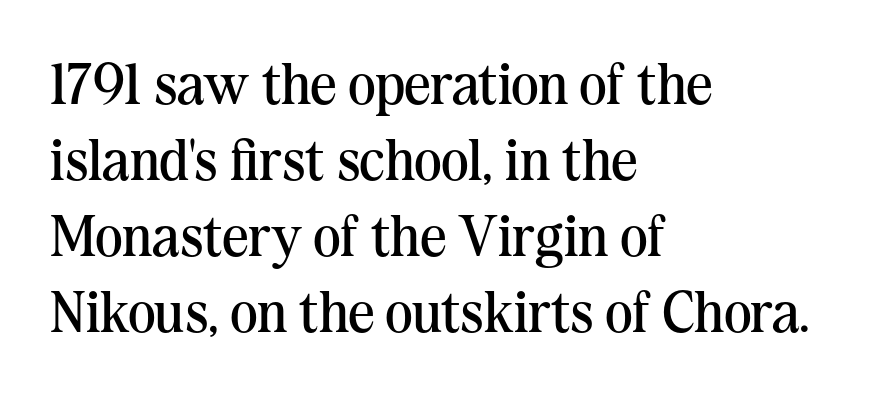
Is this a heavy cut? Hardly; it is regular or lighter. Do the characters align in a grid? No, the font is proportional. Baseline-to-baseline distance is the conventional proportion of letter height. Inter-character spacing is left at the font's built-in metrics. The baseline area is clear. Compared with a centered layout, this one pins lines to the left instead.
